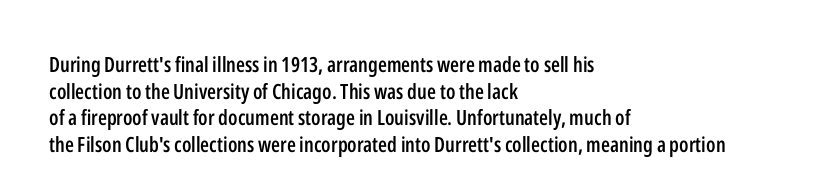
Casual observation: everything's shoved over to the left. Horizontal bands of white between lines are of average thickness. Tracking value appears to be zero — textbook default spacing. The letters stand straight up with perfectly vertical stems. Compared with an ordinary text face, these strokes are moderately heavier — a semibold. Anything drawn beneath the words? Only blank space.
